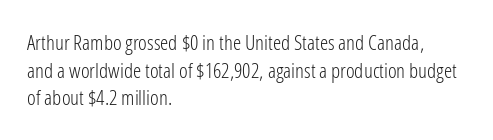
The image shows 21 px text type, upright; set left-aligned, normal line spacing (1.32x), normal letter spacing, not underlined.
